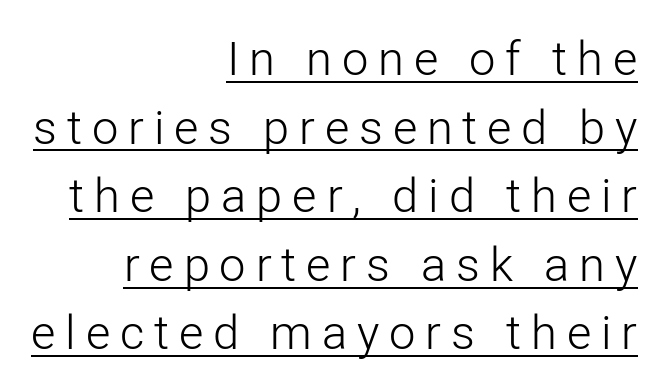
Q: Is the text bold? A: No.
Q: Is the text italic (slanted)? A: No, it is upright.
Q: Is the typeface a serif or a sans-serif typeface? A: Sans-serif.
Q: Is the text underlined? A: Yes.
Q: How is the paragraph aligned? A: Right-aligned.
Q: Is the spacing between letters normal or unusually wide? A: Unusually wide.
Q: Is the spacing between lines tight, normal or loose? A: Normal.
Q: Width (condensed, normal, or wide)? A: Normal.
Q: Stroke contrast? A: Low.
Q: x-height? A: Medium.
Q: Monospaced? A: No.
